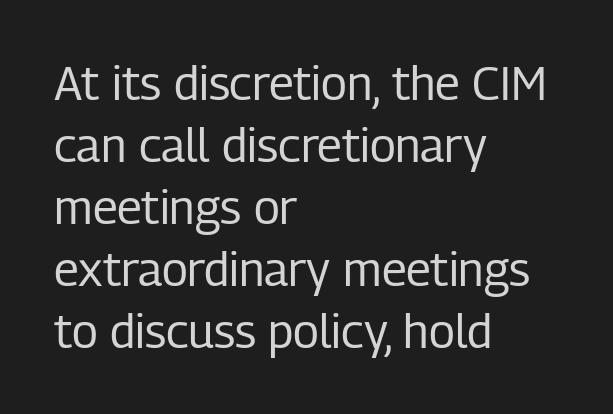
Q: Is the text bold? A: No.
Q: Is the text italic (slanted)? A: No, it is upright.
Q: Is the typeface a serif or a sans-serif typeface? A: Sans-serif.
Q: Is the text underlined? A: No.
Q: How is the paragraph aligned? A: Left-aligned.
Q: Is the spacing between letters normal or unusually wide? A: Normal.
Q: Is the spacing between lines tight, normal or loose? A: Normal.
Q: Width (condensed, normal, or wide)? A: Condensed.
Q: Stroke contrast? A: Low.
Q: x-height? A: Medium.
Q: Monospaced? A: No.
